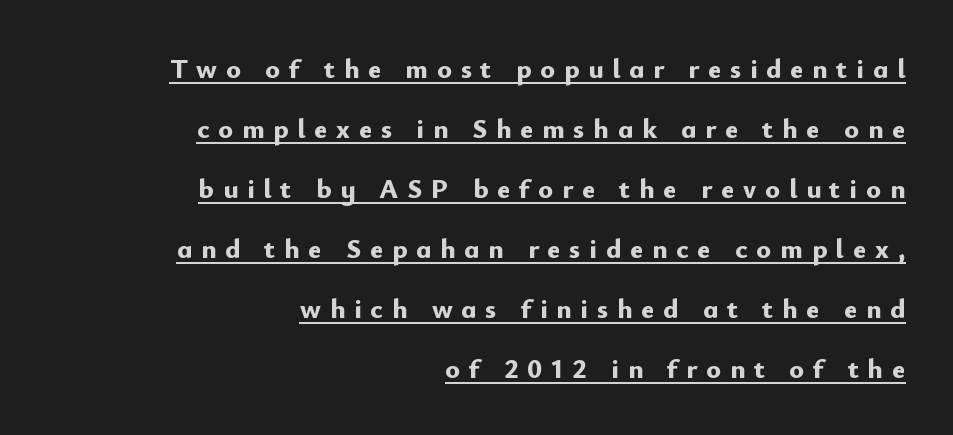
Q: Is the text bold? A: Yes.
Q: Is the text italic (slanted)? A: No, it is upright.
Q: Is the typeface a serif or a sans-serif typeface? A: Sans-serif.
Q: Is the text underlined? A: Yes.
Q: How is the paragraph aligned? A: Right-aligned.
Q: Is the spacing between letters normal or unusually wide? A: Unusually wide.
Q: Is the spacing between lines tight, normal or loose? A: Loose.
Q: Width (condensed, normal, or wide)? A: Normal.
Q: Stroke contrast? A: Low.
Q: x-height? A: Small.
Q: Monospaced? A: No.
